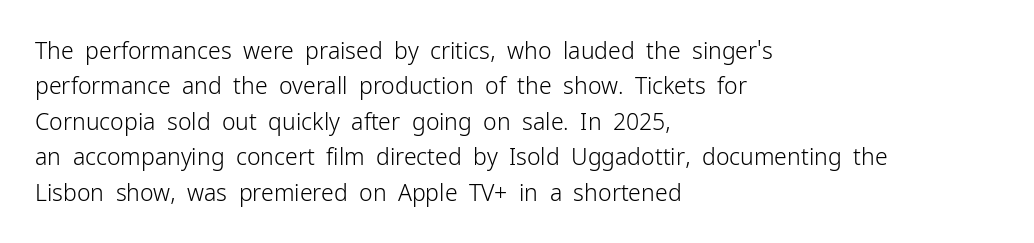
The image shows 23 px text type, upright; set left-aligned, normal line spacing (1.54x), normal letter spacing, not underlined.
